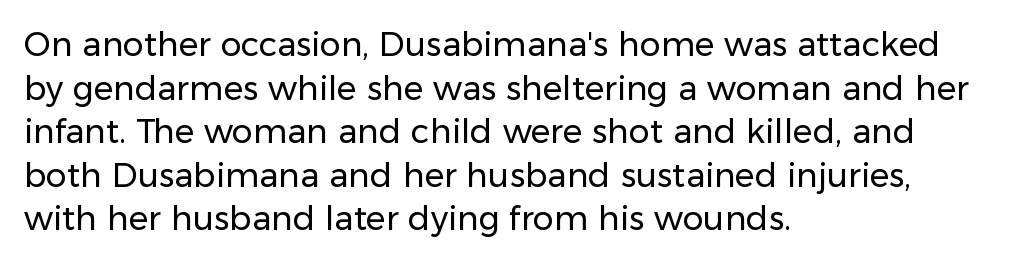
You could not count columns in this text — the font is proportionally spaced. These lines are set flush left with a ragged right edge. Ascenders rise straight up at ninety degrees. The passage shown stacks its lines at a standard gap. Bare-footed words on every line. Words appear dense and cohesive because spacing is normal.
